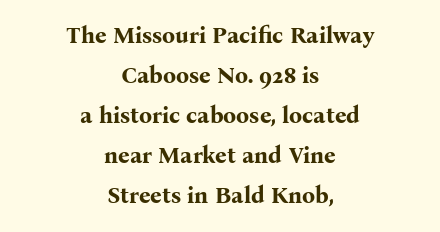
The image shows 23 px bold type, upright; set centered, line spacing 1.74x, normal letter spacing, not underlined.
